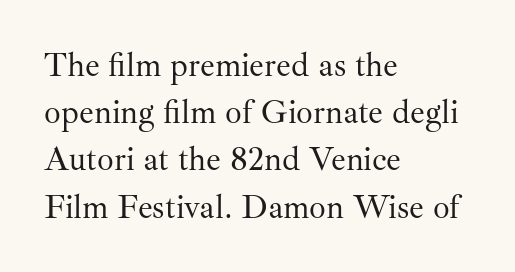
{"serif": "yes", "italic": "no", "bold": "no", "weight": "regular", "width": "normal", "stroke_contrast": "medium", "x_height": "small", "monospaced": "no", "underline": "no", "align": "left", "line_spacing": "normal", "line_spacing_ratio": 1.43, "letter_spacing": "normal", "letter_spacing_em": 0.0, "glyph_px": 33}
